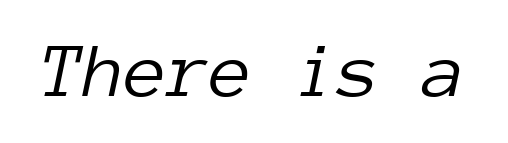
The image shows 78 px light type, italic (leaning right), monospaced; set normal letter spacing, not underlined; low stroke contrast and a medium x-height.
